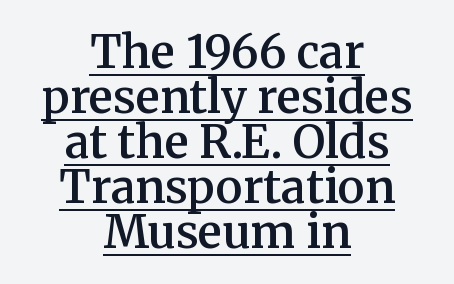
The image shows 45 px semibold serif type, upright; set centered, tight line spacing (1.0x), normal letter spacing, underlined; medium stroke contrast and a medium x-height.
